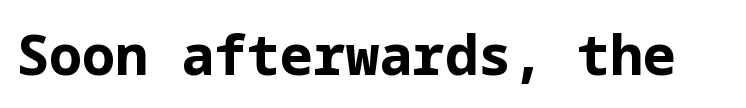
Descenders are the only things crossing below the line. This is the regular roman posture of the typeface. Compared with typical body copy, the letter spacing here is the same. Nope, no serifs anywhere on these letters. Plenty of ink on the page — the face is bold.
